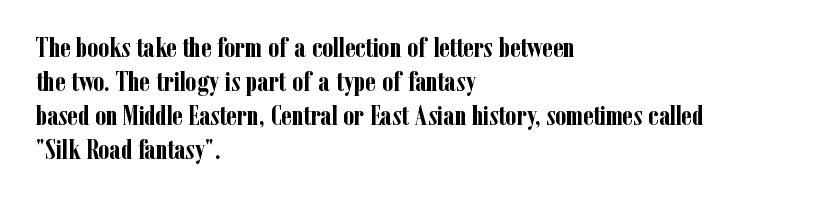
Q: Is the text bold? A: Yes.
Q: Is the text italic (slanted)? A: No, it is upright.
Q: Is the typeface a serif or a sans-serif typeface? A: Serif.
Q: Is the text underlined? A: No.
Q: How is the paragraph aligned? A: Left-aligned.
Q: Is the spacing between letters normal or unusually wide? A: Normal.
Q: Width (condensed, normal, or wide)? A: Condensed.
Q: Stroke contrast? A: Low.
Q: x-height? A: Medium.
Q: Monospaced? A: No.
